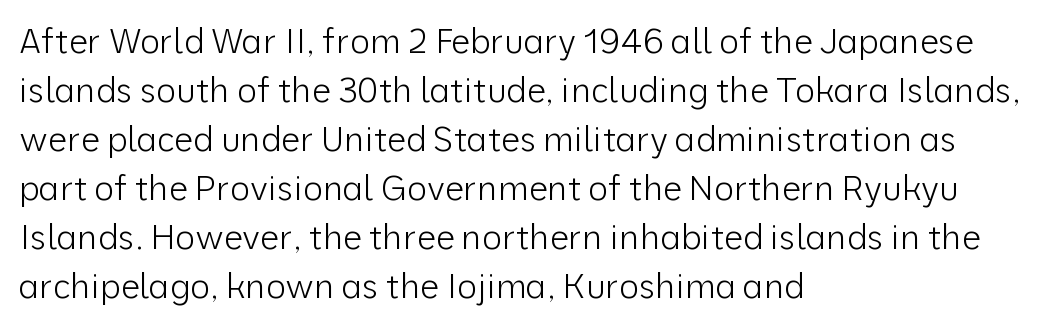
{"serif": "no", "italic": "no", "bold": "no", "weight": "light", "width": "normal", "stroke_contrast": "low", "x_height": "medium", "monospaced": "no", "underline": "no", "align": "left", "line_spacing": "normal", "line_spacing_ratio": 1.44, "letter_spacing": "normal", "letter_spacing_em": 0.0, "glyph_px": 34}
